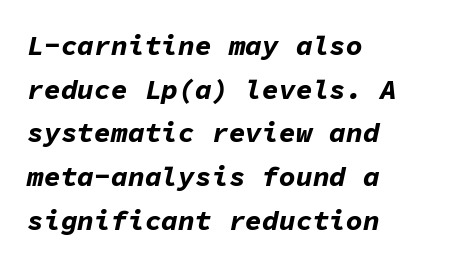
Q: Is the text bold? A: Yes.
Q: Is the text italic (slanted)? A: Yes, it leans right by about 11 degrees.
Q: Is the text underlined? A: No.
Q: How is the paragraph aligned? A: Left-aligned.
Q: Is the spacing between letters normal or unusually wide? A: Normal.
Q: Is the spacing between lines tight, normal or loose? A: Normal.
Q: Width (condensed, normal, or wide)? A: Normal.
Q: Stroke contrast? A: Low.
Q: x-height? A: Medium.
Q: Monospaced? A: Yes.
